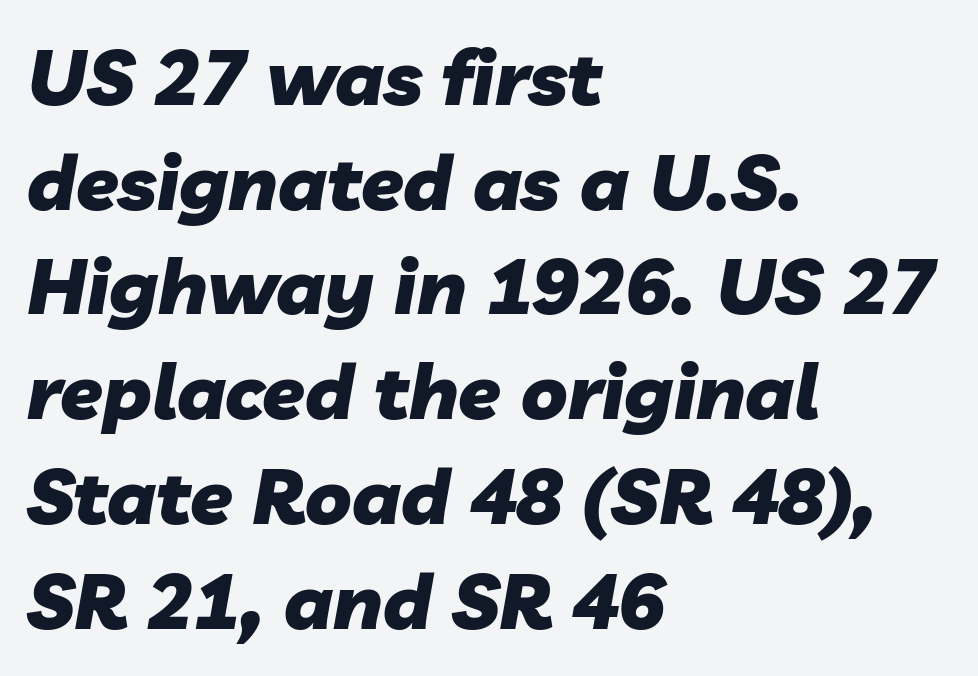
The image shows 77 px heavy type, italic (leaning right); set left-aligned, normal line spacing (1.36x), normal letter spacing, not underlined; low stroke contrast and a medium x-height.
